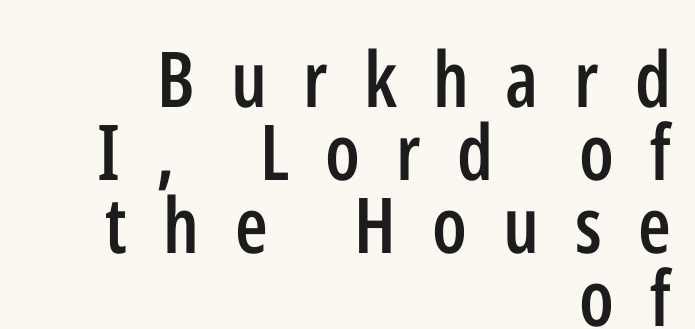
{"serif": "no", "italic": "no", "bold": "semi", "weight": "semibold", "width": "condensed", "stroke_contrast": "low", "x_height": "medium", "monospaced": "no", "underline": "no", "align": "right", "line_spacing": "tight", "line_spacing_ratio": 0.95, "letter_spacing": "wide", "letter_spacing_em": 0.47, "glyph_px": 77}
